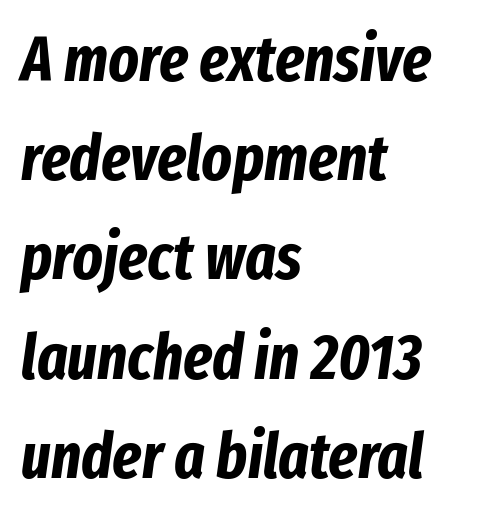
Q: Is the text bold? A: Yes.
Q: Is the text italic (slanted)? A: Yes, it leans right by about 8 degrees.
Q: Is the text underlined? A: No.
Q: How is the paragraph aligned? A: Left-aligned.
Q: Is the spacing between letters normal or unusually wide? A: Normal.
Q: Is the spacing between lines tight, normal or loose? A: Normal.
Q: Width (condensed, normal, or wide)? A: Condensed.
Q: Stroke contrast? A: Low.
Q: x-height? A: Medium.
Q: Monospaced? A: No.
